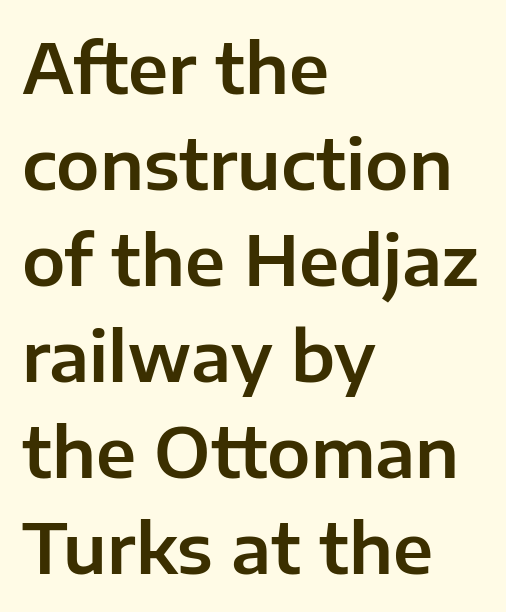
The type family on display is of the sans-serif kind. Standard letterfit; no display-style spreading of the glyphs. The axis of the letterforms is exactly vertical. Looks like regular typesetting: each glyph gets only the width it needs.
